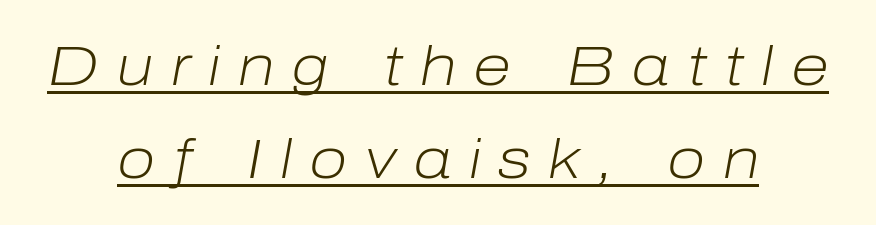
This sample carries an underscore along the baseline area. Looks like regular typesetting: each glyph gets only the width it needs. The font sits on the lighter half of the weight spectrum, regular included. A normal amount of white space separates one row of letters from the next. One-word summary of the alignment: center. Caption: expanded tracking, letters set apart.
